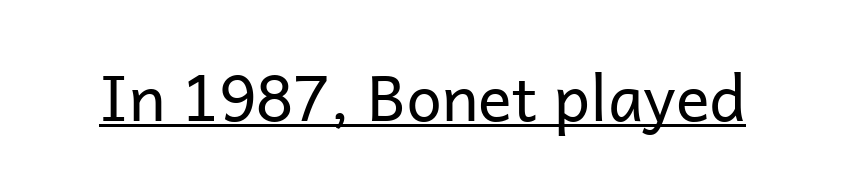
{"serif": "no", "italic": "no", "bold": "no", "weight": "regular", "width": "normal", "stroke_contrast": "low", "x_height": "medium", "monospaced": "no", "underline": "yes", "letter_spacing": "normal", "letter_spacing_em": 0.0, "glyph_px": 63}
